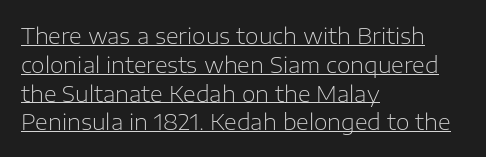
The horizontal fit of the characters is conventional and even. Heft: none added — not bold. Does a line run under the words? Yes, clearly. Honestly, the row spacing looks completely unremarkable. These lines were composed using upright roman letters. Horizontally, the lines are justified to the leading edge only.
